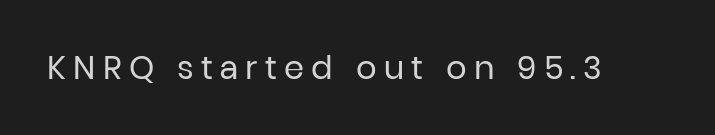
Q: Is the text bold? A: No.
Q: Is the text italic (slanted)? A: No, it is upright.
Q: Is the typeface a serif or a sans-serif typeface? A: Sans-serif.
Q: Is the text underlined? A: No.
Q: Is the spacing between letters normal or unusually wide? A: Unusually wide.
Q: Width (condensed, normal, or wide)? A: Normal.
Q: Stroke contrast? A: Low.
Q: x-height? A: Medium.
Q: Monospaced? A: No.
